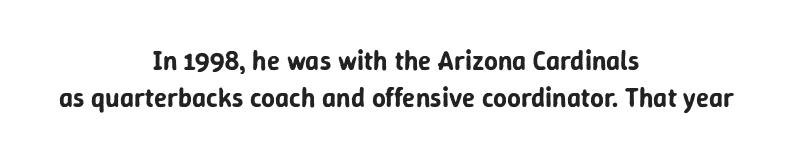
{"italic": "no", "underline": "no", "align": "center", "line_spacing": "normal", "line_spacing_ratio": 1.38, "letter_spacing": "normal", "letter_spacing_em": 0.0, "glyph_px": 27}
